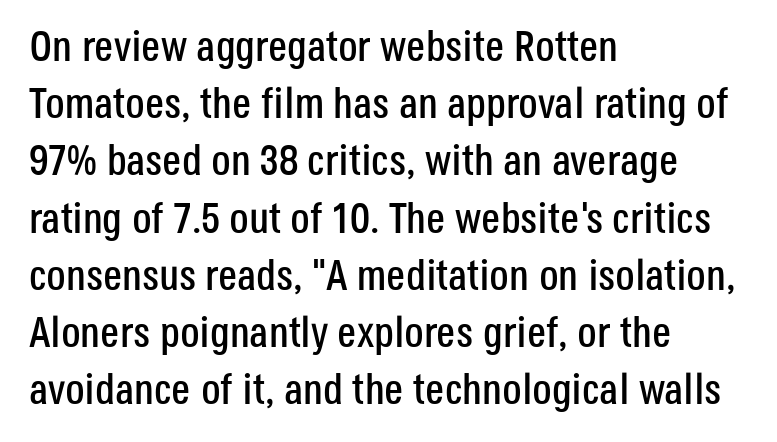
Check where the strokes stop: nothing finishes them off — pure sans. Summary of vertical rhythm: regular, with standard interline spacing. If you drew a ruler down the left edge, every line would touch it. The gaps between neighbouring characters are ordinary and unremarkable.
